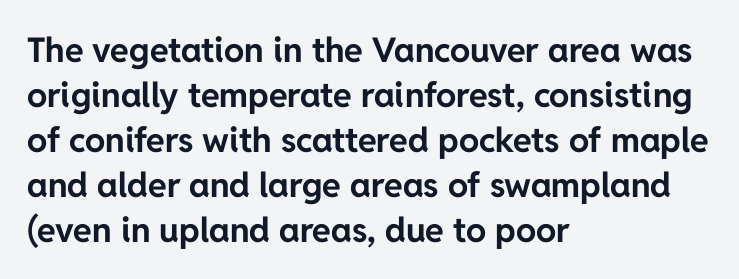
{"serif": "no", "italic": "no", "bold": "yes", "weight": "bold", "width": "normal", "stroke_contrast": "low", "x_height": "medium", "monospaced": "no", "underline": "no", "align": "left", "line_spacing": "normal", "line_spacing_ratio": 1.32, "letter_spacing": "normal", "letter_spacing_em": 0.0, "glyph_px": 34}
